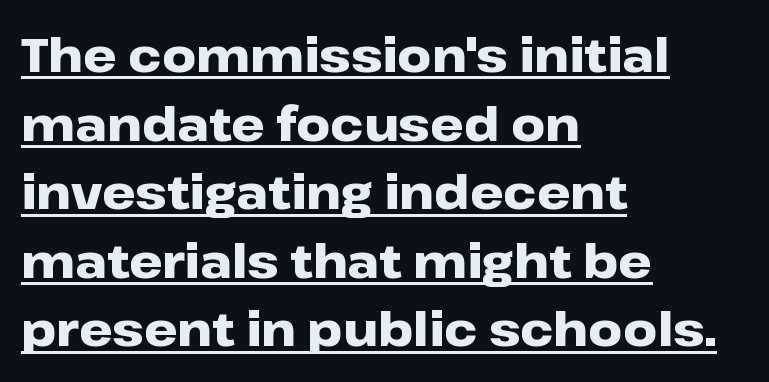
{"serif": "no", "italic": "no", "bold": "yes", "weight": "heavy", "width": "wide", "stroke_contrast": "low", "x_height": "medium", "monospaced": "no", "underline": "yes", "align": "left", "line_spacing": "normal", "line_spacing_ratio": 1.46, "letter_spacing": "normal", "letter_spacing_em": 0.0, "glyph_px": 47}
